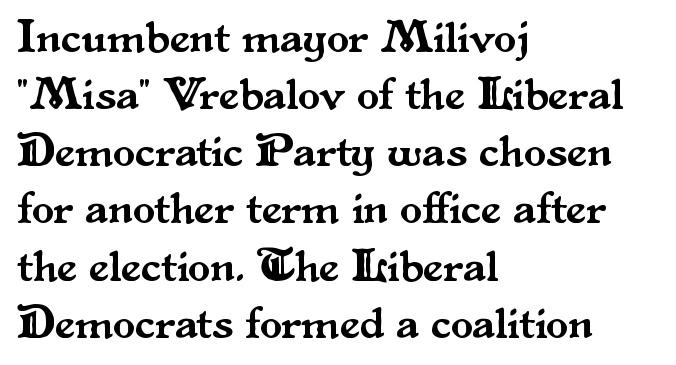
Style check: upright. Each word holds together tightly as a unit, with standard inter-letter gaps. One glance says typical: line gaps are just what's usual. Line beginnings align vertically; line endings do not. The words here are not underlined.
